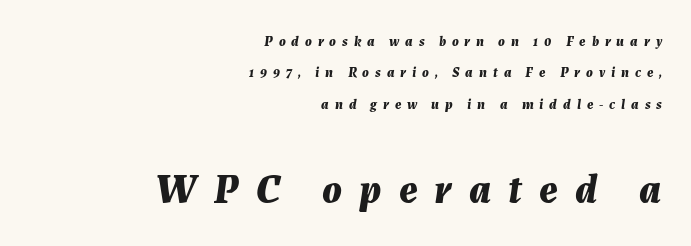
{"italic": "yes", "lean": "right", "slant_degrees": 7, "bold": "yes", "weight": "bold", "width": "normal", "stroke_contrast": "medium", "x_height": "medium", "monospaced": "no", "underline": "no", "align": "right", "line_spacing": "loose", "line_spacing_ratio": 2.25, "letter_spacing": "wide", "letter_spacing_em": 0.42, "larger_block": "second", "size_ratio": 2.93, "glyph_px": 41}
